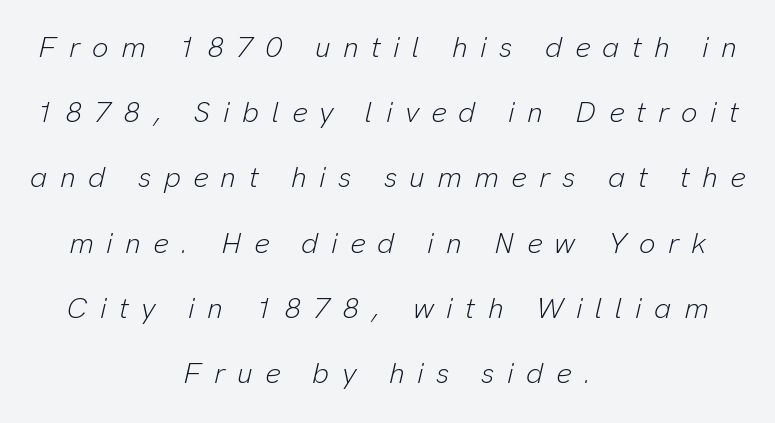
The image shows 29 px light type, italic (leaning right); set centered, loose line spacing (2.25x), unusually wide letter spacing (+0.43 em), not underlined; low stroke contrast and a medium x-height.
